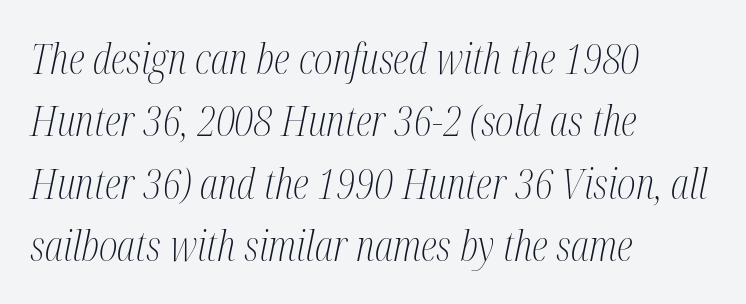
Q: Is the text bold? A: No.
Q: Is the text italic (slanted)? A: Yes, it leans right by about 12 degrees.
Q: Is the typeface a serif or a sans-serif typeface? A: Serif.
Q: Is the text underlined? A: No.
Q: How is the paragraph aligned? A: Left-aligned.
Q: Is the spacing between letters normal or unusually wide? A: Normal.
Q: Is the spacing between lines tight, normal or loose? A: Normal.
Q: Width (condensed, normal, or wide)? A: Condensed.
Q: Stroke contrast? A: Medium.
Q: x-height? A: Medium.
Q: Monospaced? A: No.
